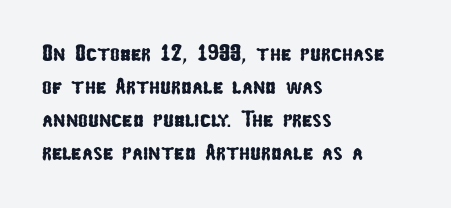
{"underline": "no", "align": "left", "line_spacing": "normal", "line_spacing_ratio": 1.44, "letter_spacing": "normal", "letter_spacing_em": 0.0, "glyph_px": 23}
